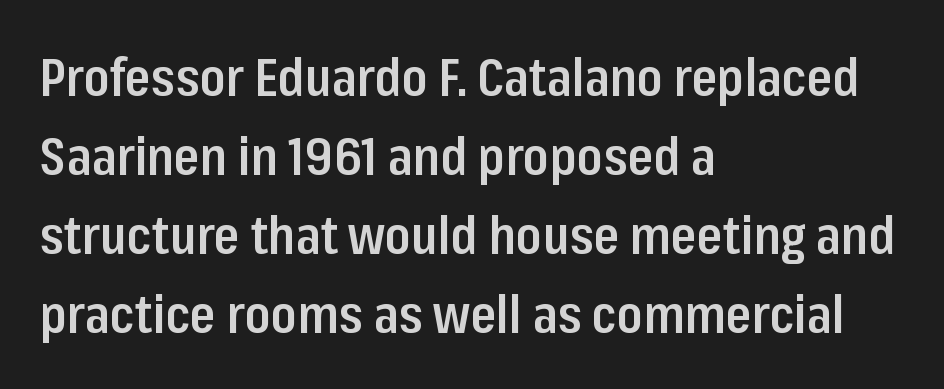
{"serif": "no", "italic": "no", "bold": "semi", "weight": "semibold", "width": "condensed", "stroke_contrast": "low", "x_height": "medium", "monospaced": "no", "underline": "no", "align": "left", "line_spacing": "normal", "line_spacing_ratio": 1.52, "letter_spacing": "normal", "letter_spacing_em": 0.0, "glyph_px": 52}
